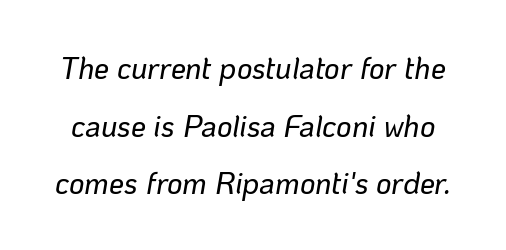
Q: Is the text italic (slanted)? A: Yes, it leans right by about 10 degrees.
Q: Is the text underlined? A: No.
Q: Is the spacing between letters normal or unusually wide? A: Normal.
Q: Is the spacing between lines tight, normal or loose? A: Loose.
Q: Width (condensed, normal, or wide)? A: Normal.
Q: Stroke contrast? A: Low.
Q: x-height? A: Medium.
Q: Monospaced? A: No.
